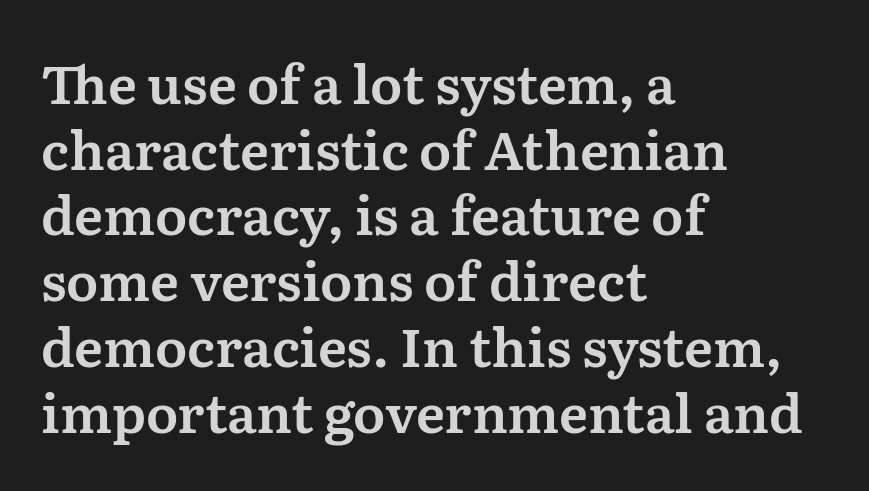
The image shows 53 px serif type, upright; set left-aligned, line spacing 1.24x, normal letter spacing, not underlined; medium stroke contrast and a medium x-height.
